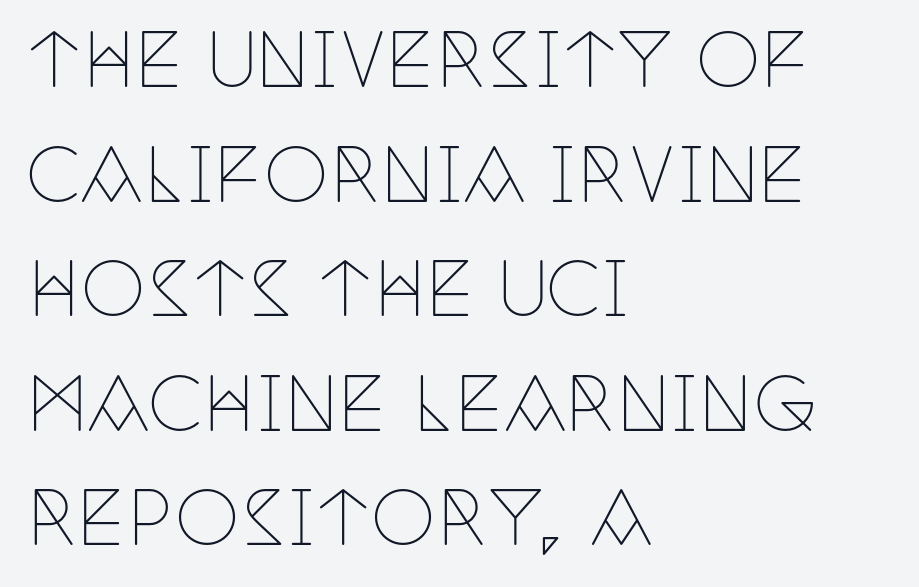
The image shows 73 px thin, condensed serif type, upright; set left-aligned, normal line spacing (1.57x), normal letter spacing, not underlined; low stroke contrast and a large x-height.
